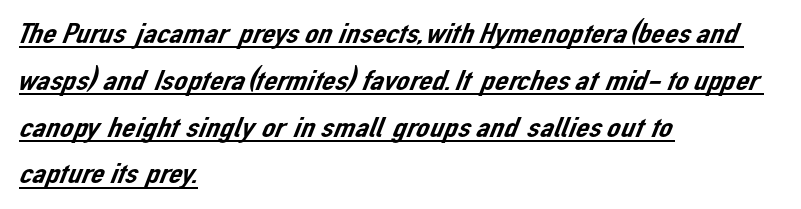
Q: Is the typeface a serif or a sans-serif typeface? A: Sans-serif.
Q: Is the text underlined? A: Yes.
Q: How is the paragraph aligned? A: Left-aligned.
Q: Is the spacing between letters normal or unusually wide? A: Normal.
Q: Is the spacing between lines tight, normal or loose? A: Normal.
Q: Width (condensed, normal, or wide)? A: Normal.
Q: Stroke contrast? A: Low.
Q: x-height? A: Medium.
Q: Monospaced? A: No.
